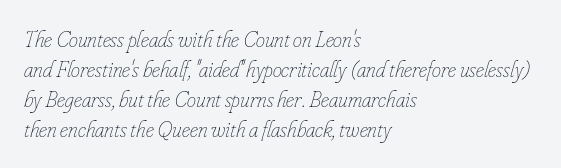
Q: Is the text bold? A: No.
Q: Is the text italic (slanted)? A: Yes, it leans right by about 16 degrees.
Q: Is the text underlined? A: No.
Q: How is the paragraph aligned? A: Left-aligned.
Q: Is the spacing between letters normal or unusually wide? A: Normal.
Q: Is the spacing between lines tight, normal or loose? A: Normal.
